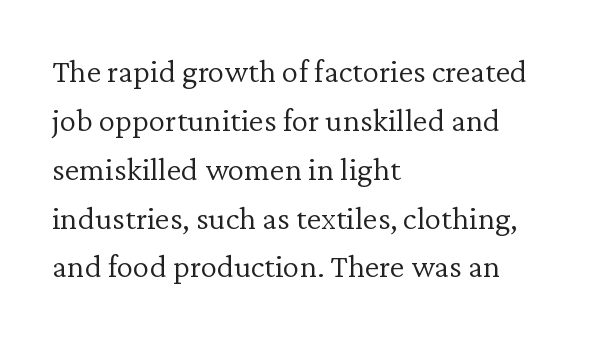
{"serif": "yes", "italic": "no", "bold": "no", "weight": "light", "width": "normal", "stroke_contrast": "low", "x_height": "medium", "monospaced": "no", "underline": "no", "align": "left", "line_spacing": "normal", "line_spacing_ratio": 1.48, "letter_spacing": "normal", "letter_spacing_em": 0.0, "glyph_px": 33}
